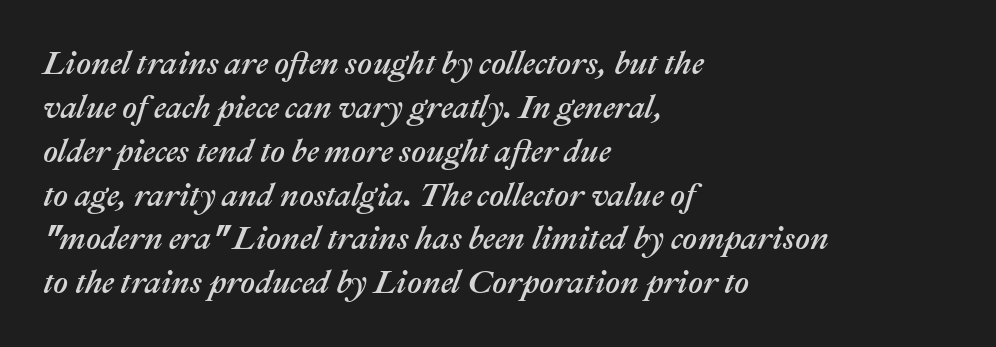
{"italic": "yes", "lean": "right", "slant_degrees": 22, "width": "normal", "stroke_contrast": "medium", "x_height": "medium", "monospaced": "no", "underline": "no", "align": "left", "line_spacing": "normal", "line_spacing_ratio": 1.37, "letter_spacing": "normal", "letter_spacing_em": 0.0, "glyph_px": 32}
